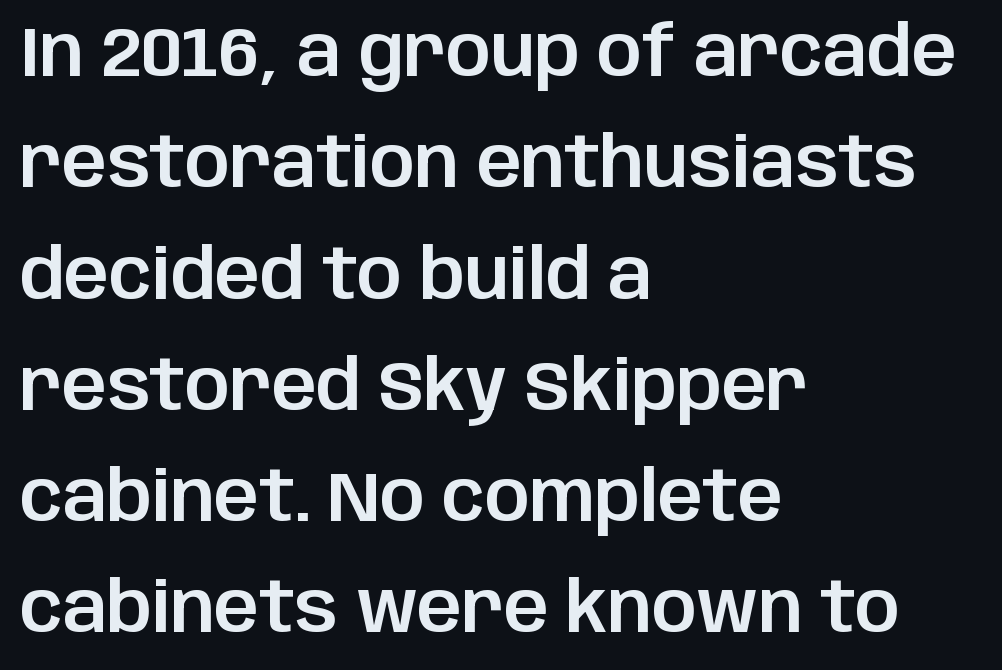
Line starts are locked; line ends wander. These lines are composed in type without serifs. How would I describe the line gaps? Plain and ordinary. Upright lettering throughout. The letterforms sit shoulder to shoulder at normal distance.
